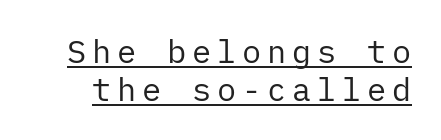
The image shows 32 px regular-weight sans-serif type, upright; set line spacing 1.18x, underlined; low stroke contrast and a medium x-height.
